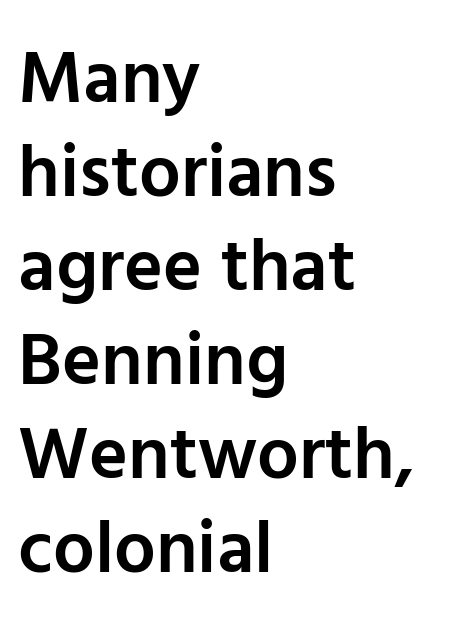
{"serif": "no", "italic": "no", "bold": "semi", "weight": "semibold", "width": "normal", "stroke_contrast": "low", "x_height": "medium", "monospaced": "no", "underline": "no", "align": "left", "line_spacing": "normal", "line_spacing_ratio": 1.27, "letter_spacing": "normal", "letter_spacing_em": 0.0, "glyph_px": 74}
